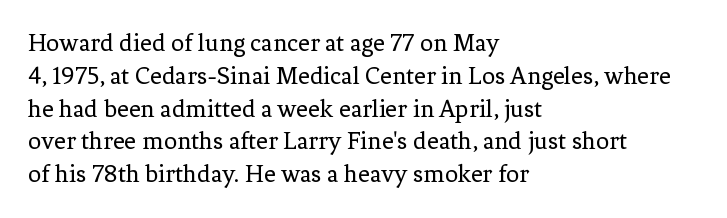
The image shows 26 px text type, upright; set left-aligned, normal line spacing (1.26x), normal letter spacing, not underlined.
